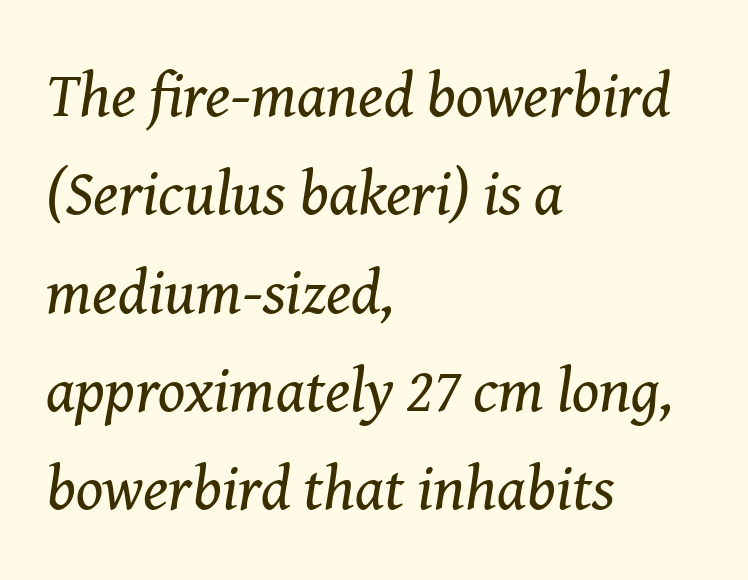
Q: Is the text bold? A: No.
Q: Is the text italic (slanted)? A: Yes, it leans right by about 8 degrees.
Q: Is the typeface a serif or a sans-serif typeface? A: Serif.
Q: Is the text underlined? A: No.
Q: How is the paragraph aligned? A: Left-aligned.
Q: Is the spacing between letters normal or unusually wide? A: Normal.
Q: Is the spacing between lines tight, normal or loose? A: Normal.
Q: Width (condensed, normal, or wide)? A: Normal.
Q: Stroke contrast? A: Medium.
Q: x-height? A: Medium.
Q: Monospaced? A: No.
